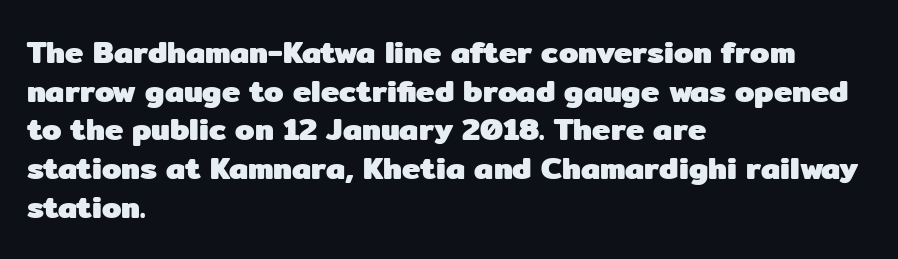
Anything drawn beneath the words? Only blank space. All the whitespace from short lines collects on the right. A typesetter would mark this as roman, not italic. The letters sit at their default tracking, neither squeezed nor spread.
